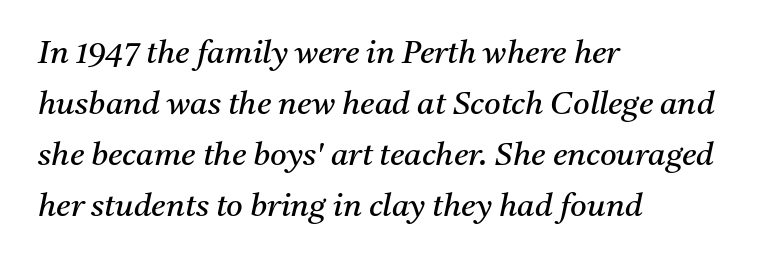
Leading matches the norm, producing a regular column. Descender tails drop into unmarked territory. The paragraph has a hard left edge and a soft right edge. The typography opts for an oblique posture over an upright one. Compared with a typical body face, this is equally light or lighter still.
